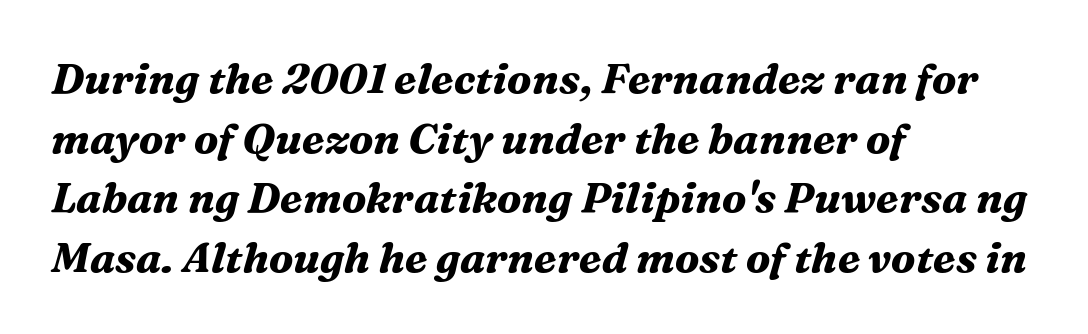
{"serif": "yes", "italic": "yes", "lean": "right", "slant_degrees": 16, "bold": "yes", "weight": "bold", "width": "normal", "stroke_contrast": "medium", "x_height": "medium", "monospaced": "no", "underline": "no", "align": "left", "line_spacing": "normal", "line_spacing_ratio": 1.42, "letter_spacing": "normal", "letter_spacing_em": 0.0, "glyph_px": 42}
